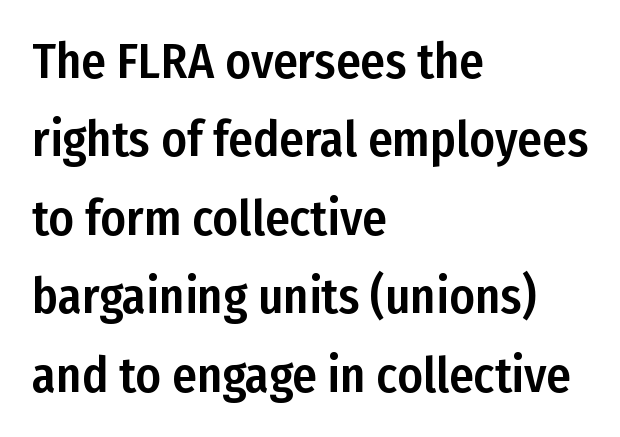
Q: Is the text italic (slanted)? A: No, it is upright.
Q: Is the typeface a serif or a sans-serif typeface? A: Sans-serif.
Q: Is the text underlined? A: No.
Q: How is the paragraph aligned? A: Left-aligned.
Q: Is the spacing between letters normal or unusually wide? A: Normal.
Q: Is the spacing between lines tight, normal or loose? A: Normal.
Q: Width (condensed, normal, or wide)? A: Condensed.
Q: Stroke contrast? A: Low.
Q: x-height? A: Medium.
Q: Monospaced? A: No.
